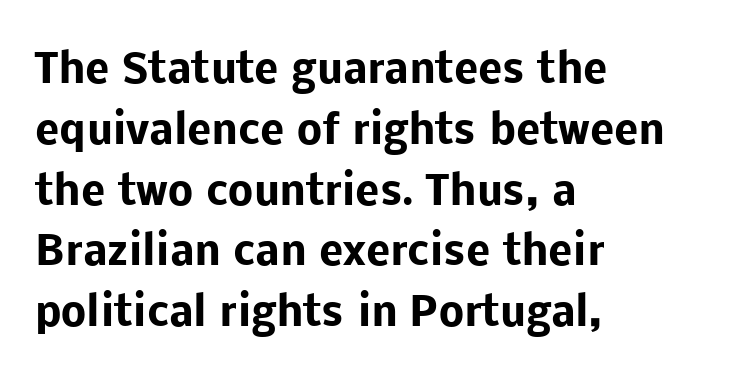
Bare-footed words on every line. A typesetter would mark this as roman, not italic. The typesetter chose a ragged-right arrangement here. Each letter keeps its own natural width here, so spacing adapts to shape. What weight is shown? A full bold with thick strokes. Between one letter and the next there's only the usual sliver of space.
